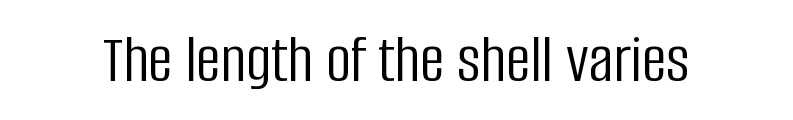
{"serif": "no", "italic": "no", "bold": "no", "weight": "light", "width": "condensed", "stroke_contrast": "low", "x_height": "large", "monospaced": "no", "underline": "no", "letter_spacing": "normal", "letter_spacing_em": 0.0, "glyph_px": 69}
